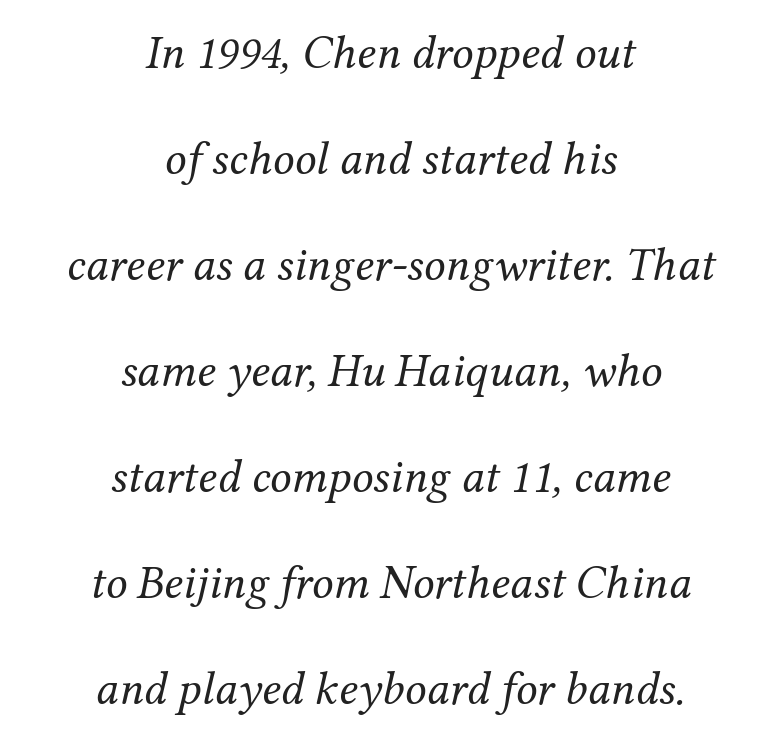
Q: Is the text bold? A: No.
Q: Is the text italic (slanted)? A: Yes, it leans right by about 12 degrees.
Q: Is the typeface a serif or a sans-serif typeface? A: Serif.
Q: Is the text underlined? A: No.
Q: How is the paragraph aligned? A: Centered.
Q: Is the spacing between letters normal or unusually wide? A: Normal.
Q: Is the spacing between lines tight, normal or loose? A: Loose.
Q: Width (condensed, normal, or wide)? A: Normal.
Q: Stroke contrast? A: Medium.
Q: x-height? A: Medium.
Q: Monospaced? A: No.
